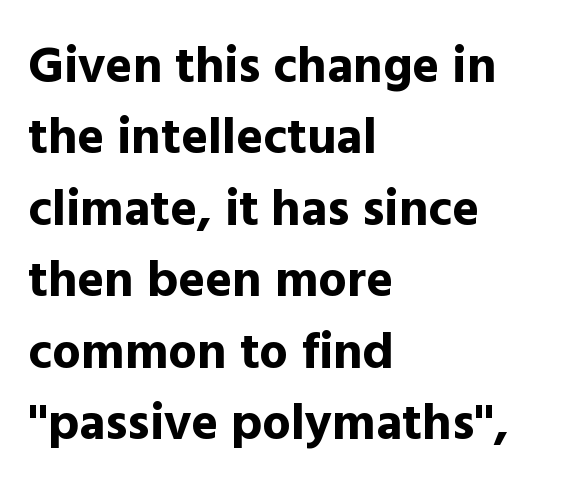
Are there feet on the stems? There aren't — it's a sans. Emphasis by weight is at full strength: bold. Which margin do the lines hug? The left one — the right edge is uneven. Every stem runs plumb, perpendicular to the baseline. You could not count columns in this text — the font is proportionally spaced.
